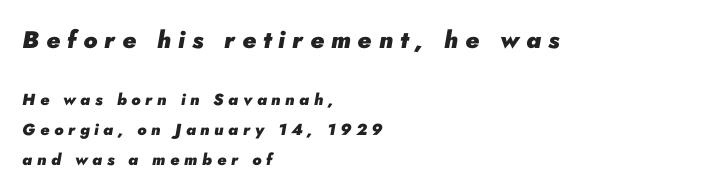
The image shows 24 px bold type, italic (leaning right); set left-aligned, line spacing 1.89x, unusually wide letter spacing (+0.29 em), not underlined; the first (top) block is 1.5x larger.
